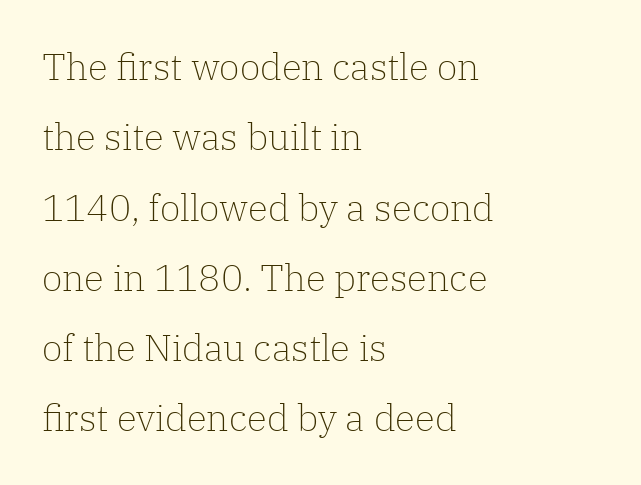
The image shows 37 px light serif type, upright; set left-aligned, loose line spacing (1.9x), normal letter spacing, not underlined; low stroke contrast and a medium x-height.
